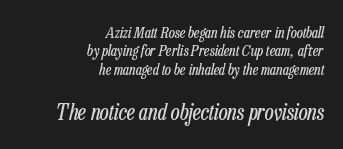
{"italic": "yes", "lean": "right", "slant_degrees": 13, "bold": "no", "underline": "no", "align": "right", "line_spacing_ratio": 1.23, "letter_spacing": "normal", "letter_spacing_em": 0.0, "larger_block": "second", "size_ratio": 1.47, "glyph_px": 22}
